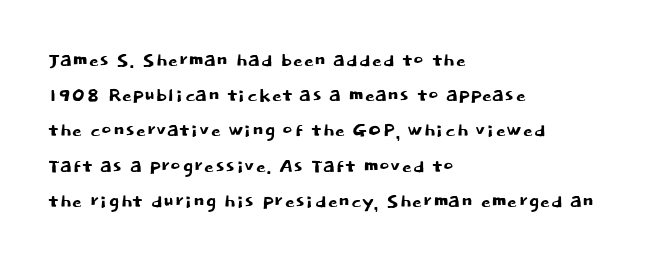
{"italic": "no", "underline": "no", "align": "left", "line_spacing": "normal", "line_spacing_ratio": 1.41, "letter_spacing": "normal", "letter_spacing_em": 0.0, "glyph_px": 25}
